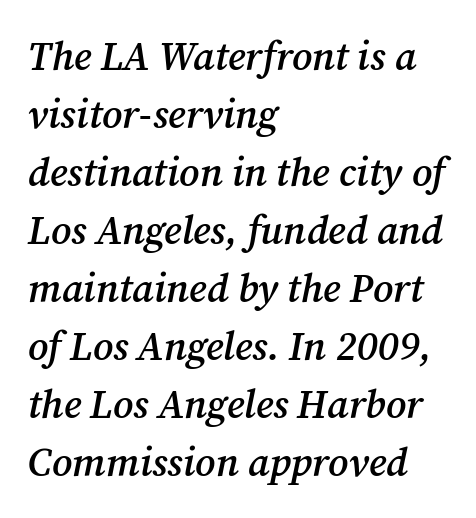
{"serif": "yes", "italic": "yes", "lean": "right", "slant_degrees": 12, "bold": "semi", "weight": "semibold", "width": "normal", "stroke_contrast": "medium", "x_height": "medium", "monospaced": "no", "underline": "no", "align": "left", "line_spacing": "normal", "line_spacing_ratio": 1.45, "letter_spacing": "normal", "letter_spacing_em": 0.0, "glyph_px": 40}
